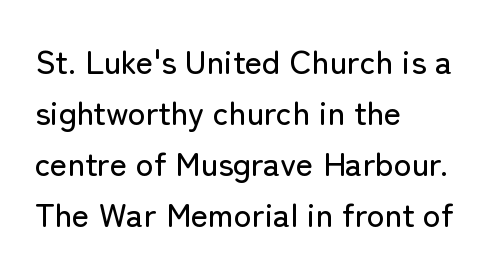
The lines in this sample share a left origin and differ only in where they stop. Compared with typical paragraphs, the rows here are spaced about the same. Compared with typical body copy, the letter spacing here is the same. Check under the words: just untouched page. What kind of face is this? One without serifs — a sans.
